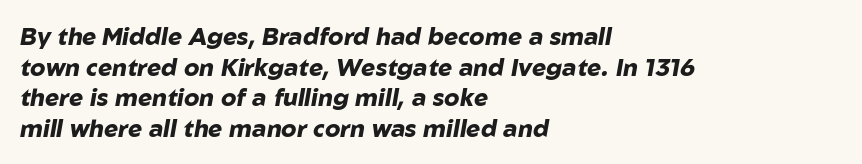
The image shows 24 px bold type, italic (leaning right); set left-aligned, normal line spacing (1.28x), normal letter spacing, not underlined.
